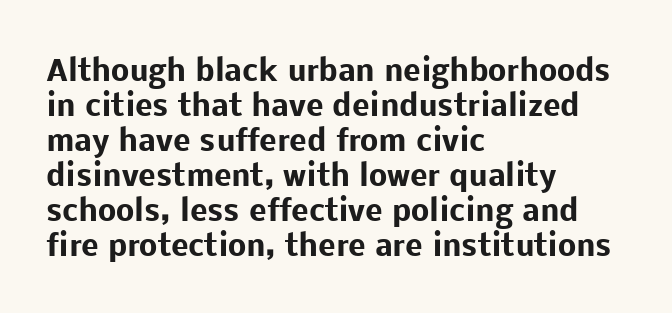
Q: Is the text bold? A: Yes.
Q: Is the text italic (slanted)? A: No, it is upright.
Q: Is the typeface a serif or a sans-serif typeface? A: Sans-serif.
Q: Is the text underlined? A: No.
Q: How is the paragraph aligned? A: Left-aligned.
Q: Is the spacing between letters normal or unusually wide? A: Normal.
Q: Width (condensed, normal, or wide)? A: Normal.
Q: Stroke contrast? A: Low.
Q: x-height? A: Medium.
Q: Monospaced? A: No.
